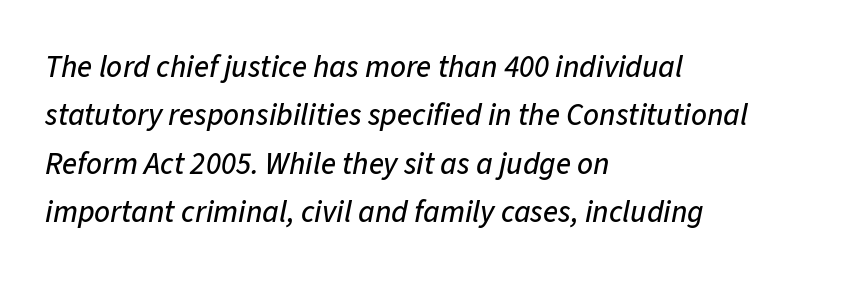
Q: Is the text italic (slanted)? A: Yes, it leans right by about 11 degrees.
Q: Is the text underlined? A: No.
Q: How is the paragraph aligned? A: Left-aligned.
Q: Is the spacing between letters normal or unusually wide? A: Normal.
Q: Is the spacing between lines tight, normal or loose? A: Normal.
Q: Width (condensed, normal, or wide)? A: Normal.
Q: Stroke contrast? A: Low.
Q: x-height? A: Medium.
Q: Monospaced? A: No.
